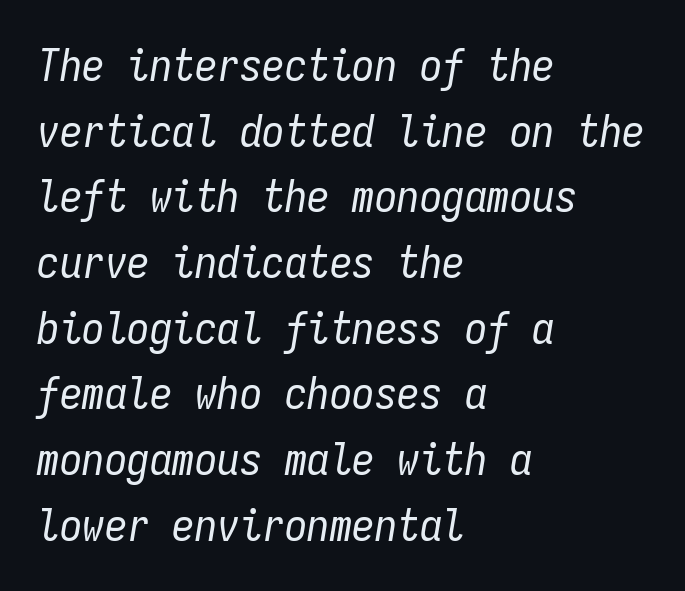
Q: Is the text bold? A: No.
Q: Is the text italic (slanted)? A: Yes, it leans right by about 9 degrees.
Q: Is the text underlined? A: No.
Q: How is the paragraph aligned? A: Left-aligned.
Q: Is the spacing between letters normal or unusually wide? A: Normal.
Q: Is the spacing between lines tight, normal or loose? A: Normal.
Q: Width (condensed, normal, or wide)? A: Condensed.
Q: Stroke contrast? A: Low.
Q: x-height? A: Medium.
Q: Monospaced? A: Yes.
